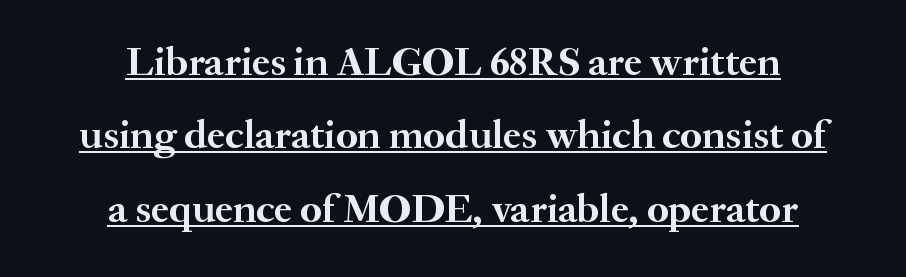
This sample uses plain, unmodified letter spacing. The words here are underlined. Small tapered or slab feet sit at the stroke ends, so this counts as serif. Italic: no, the glyphs are upright roman. Every letter is thick-stroked: bold, no question.
